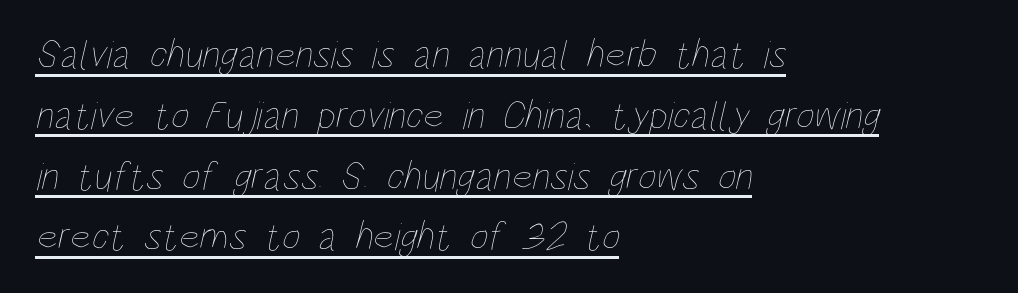
{"bold": "no", "weight": "thin", "width": "condensed", "stroke_contrast": "low", "x_height": "large", "monospaced": "no", "underline": "yes", "align": "left", "line_spacing": "normal", "line_spacing_ratio": 1.52, "letter_spacing": "normal", "letter_spacing_em": 0.0, "glyph_px": 40}
